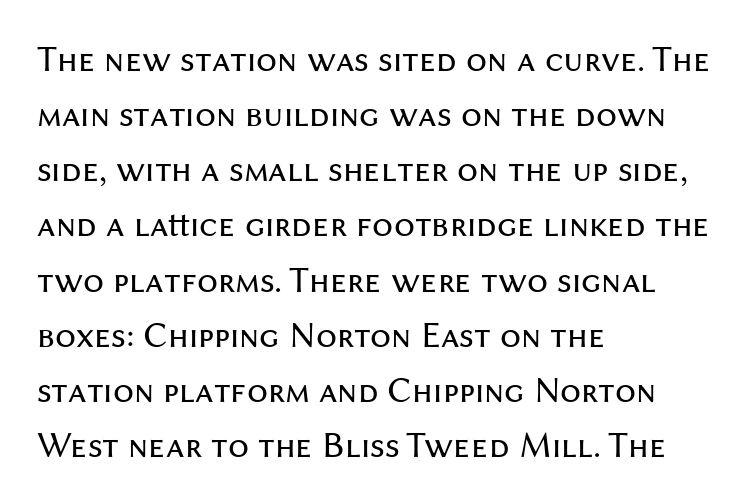
Q: Is the text bold? A: No.
Q: Is the text italic (slanted)? A: No, it is upright.
Q: Is the typeface a serif or a sans-serif typeface? A: Sans-serif.
Q: Is the text underlined? A: No.
Q: How is the paragraph aligned? A: Left-aligned.
Q: Is the spacing between letters normal or unusually wide? A: Normal.
Q: Is the spacing between lines tight, normal or loose? A: Normal.
Q: Width (condensed, normal, or wide)? A: Normal.
Q: Stroke contrast? A: Medium.
Q: x-height? A: Medium.
Q: Monospaced? A: No.
